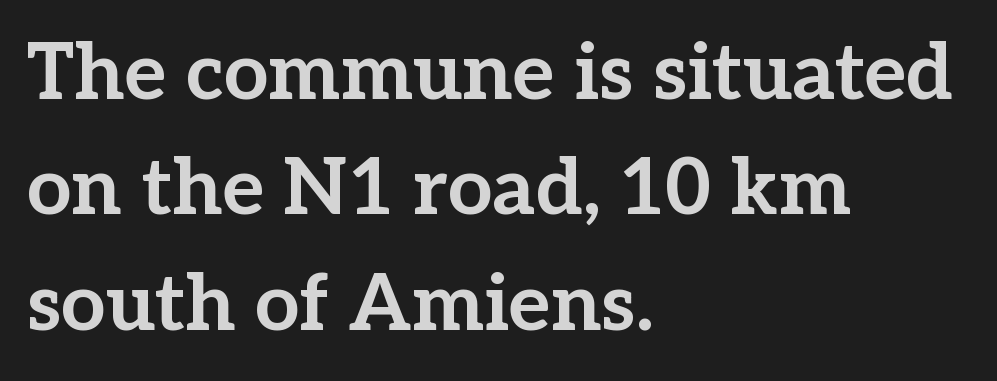
Q: Is the text bold? A: Yes.
Q: Is the text italic (slanted)? A: No, it is upright.
Q: Is the typeface a serif or a sans-serif typeface? A: Serif.
Q: Is the text underlined? A: No.
Q: How is the paragraph aligned? A: Left-aligned.
Q: Is the spacing between letters normal or unusually wide? A: Normal.
Q: Is the spacing between lines tight, normal or loose? A: Normal.
Q: Width (condensed, normal, or wide)? A: Normal.
Q: Stroke contrast? A: Low.
Q: x-height? A: Medium.
Q: Monospaced? A: No.
